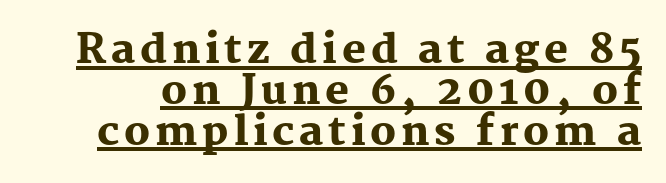
The image shows 40 px heavy serif type, upright; set tight line spacing (1.02x), underlined; medium stroke contrast and a medium x-height.
